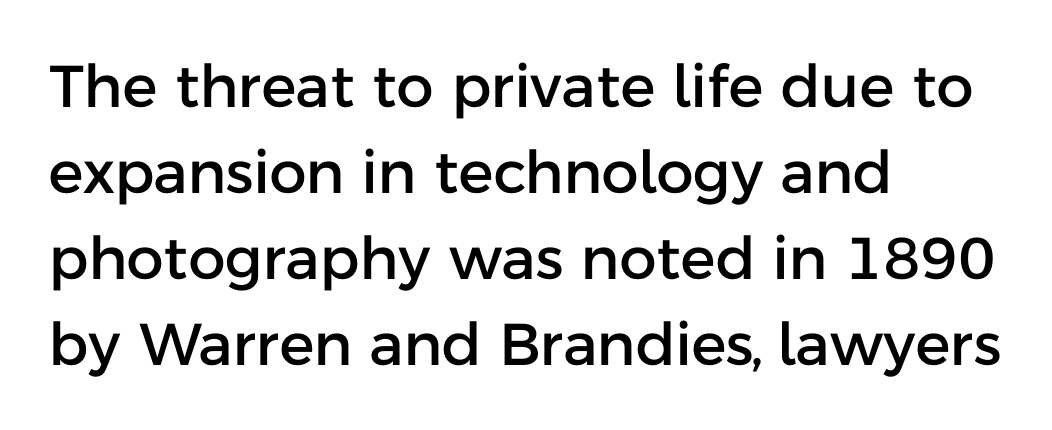
Between one letter and the next there's only the usual sliver of space. Italic? Not at all — the glyphs are vertical. The rendering anchors every line to the left-hand side. The rendering uses natural spacing where letterforms have individual widths. You can tell from the bare stems that sans-serif type was used. The specimen omits any rule beneath the text block's lines.
